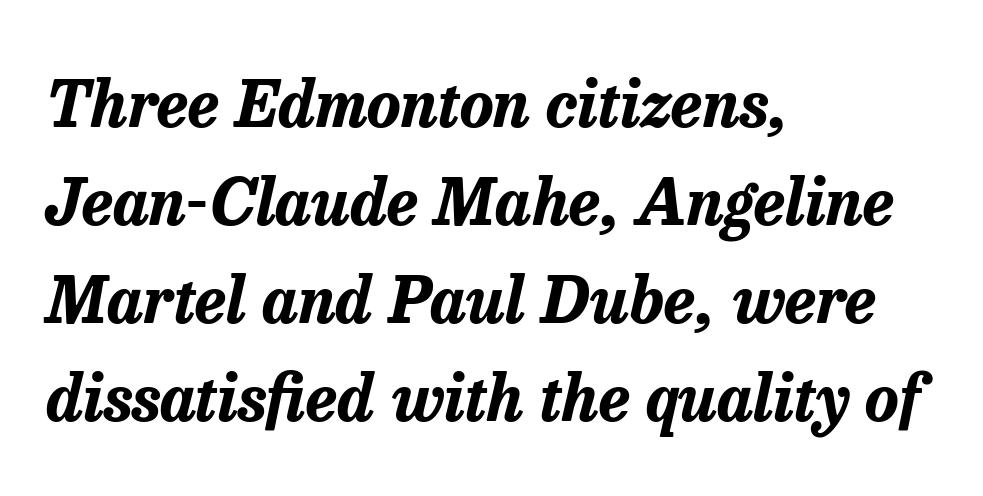
The image shows 64 px bold type, italic (leaning right); set left-aligned, normal line spacing (1.53x), normal letter spacing, not underlined; low stroke contrast and a medium x-height.
